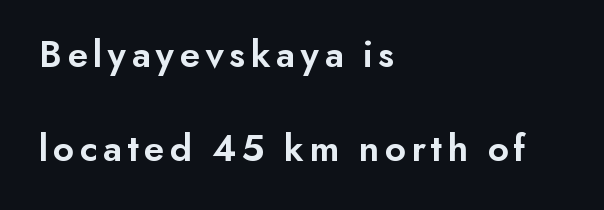
{"serif": "no", "italic": "no", "bold": "semi", "weight": "semibold", "width": "normal", "stroke_contrast": "low", "x_height": "small", "monospaced": "no", "underline": "no", "align": "left", "line_spacing": "loose", "line_spacing_ratio": 2.4, "glyph_px": 39}
